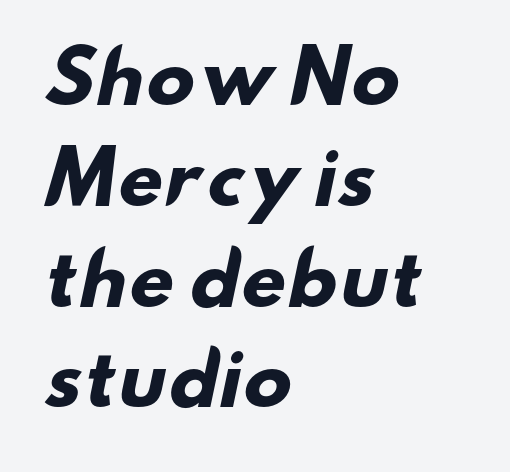
{"serif": "no", "bold": "yes", "weight": "heavy", "width": "wide", "stroke_contrast": "low", "x_height": "small", "monospaced": "no", "underline": "no", "align": "left", "line_spacing": "normal", "line_spacing_ratio": 1.42, "letter_spacing": "normal", "letter_spacing_em": 0.0, "glyph_px": 71}
